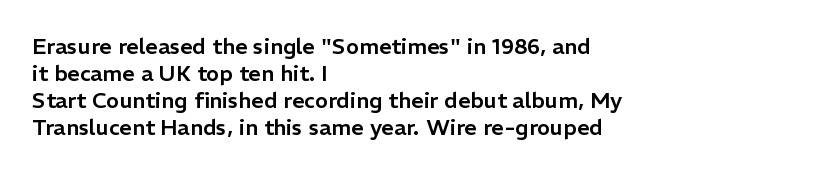
Is the block centered? No — it sits flush against the left margin. Beneath every word, the page is bare. What stands out about the letter spacing? Nothing — it is the standard amount. The lettering stays uniformly vertical, giving the passage a roman look.
